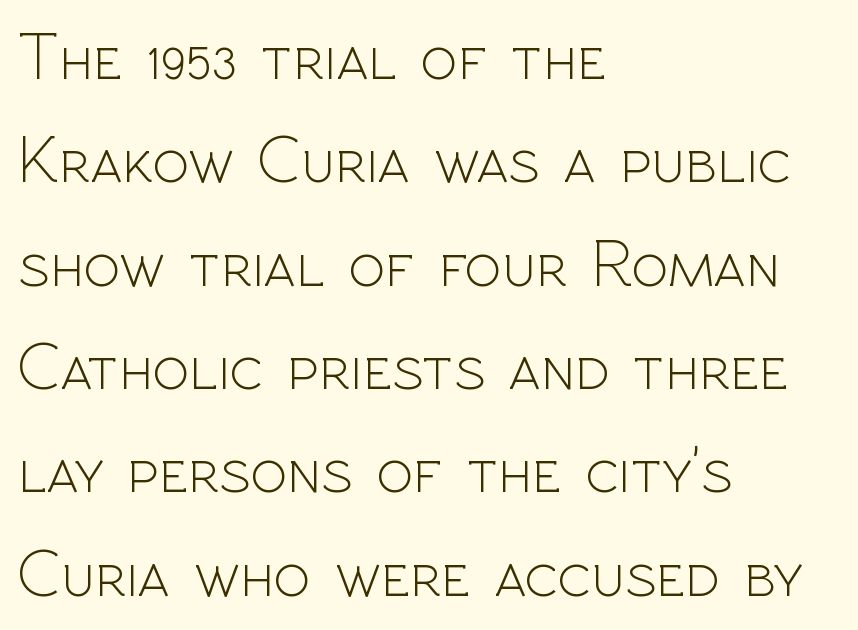
The image shows 68 px light sans-serif type, upright; set left-aligned, normal line spacing (1.52x), normal letter spacing, not underlined; a medium x-height.
